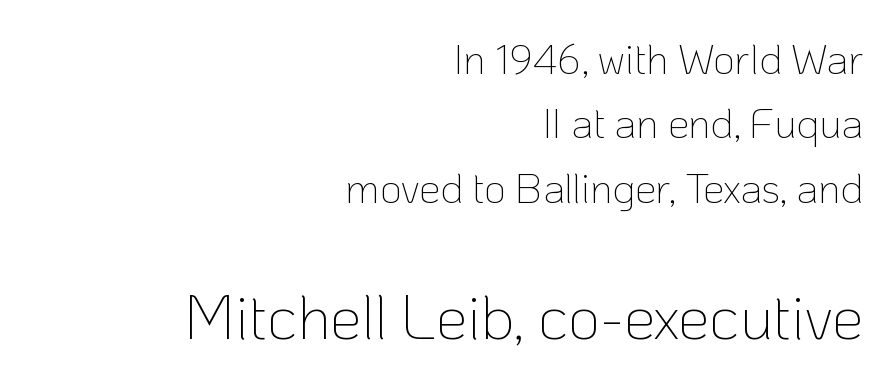
Q: Is the text bold? A: No.
Q: Is the text italic (slanted)? A: No, it is upright.
Q: Is the typeface a serif or a sans-serif typeface? A: Sans-serif.
Q: Is the text underlined? A: No.
Q: How is the paragraph aligned? A: Right-aligned.
Q: Is the spacing between letters normal or unusually wide? A: Normal.
Q: Is the spacing between lines tight, normal or loose? A: Normal.
Q: Which block of text is set in a larger size, the first (top) or the second (bottom)? A: The second (bottom) one.
Q: Width (condensed, normal, or wide)? A: Normal.
Q: Stroke contrast? A: Low.
Q: x-height? A: Medium.
Q: Monospaced? A: No.
